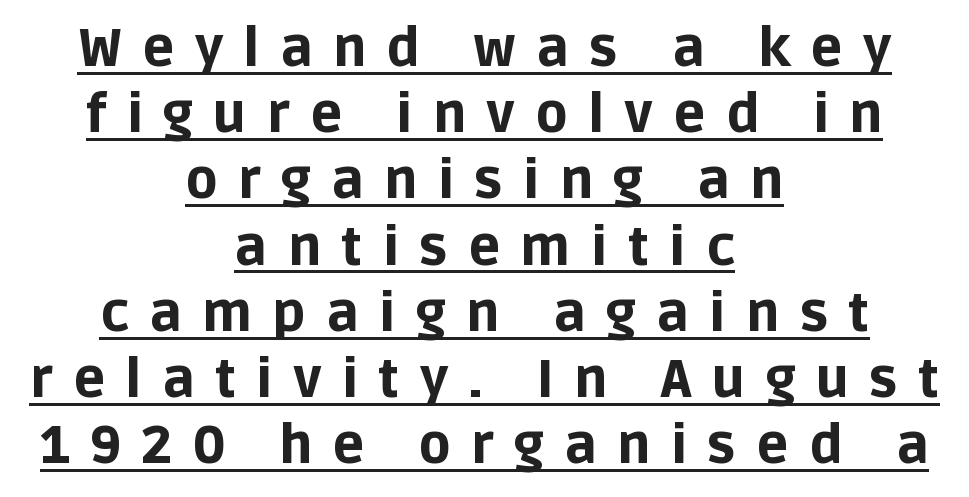
Q: Is the text bold? A: Yes.
Q: Is the text italic (slanted)? A: No, it is upright.
Q: Is the typeface a serif or a sans-serif typeface? A: Sans-serif.
Q: Is the text underlined? A: Yes.
Q: How is the paragraph aligned? A: Centered.
Q: Is the spacing between letters normal or unusually wide? A: Unusually wide.
Q: Is the spacing between lines tight, normal or loose? A: Normal.
Q: Width (condensed, normal, or wide)? A: Normal.
Q: Stroke contrast? A: Low.
Q: x-height? A: Large.
Q: Monospaced? A: No.
